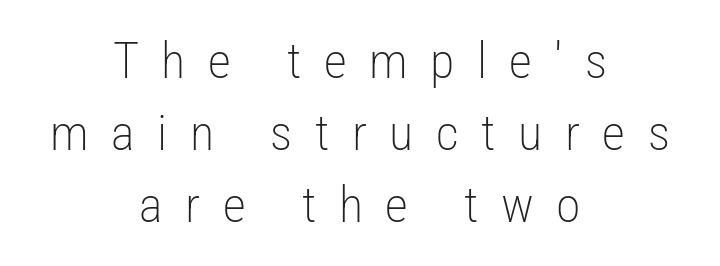
{"serif": "no", "italic": "no", "bold": "no", "weight": "light", "width": "condensed", "stroke_contrast": "low", "x_height": "medium", "monospaced": "no", "underline": "no", "align": "center", "line_spacing": "normal", "line_spacing_ratio": 1.44, "letter_spacing": "wide", "letter_spacing_em": 0.45, "glyph_px": 50}
